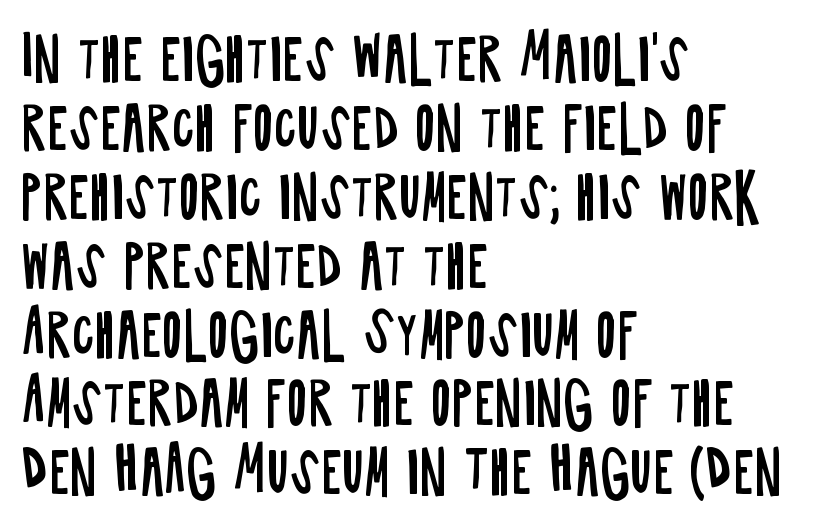
Q: Is the text bold? A: No.
Q: Is the text italic (slanted)? A: No, it is upright.
Q: Is the typeface a serif or a sans-serif typeface? A: Sans-serif.
Q: Is the text underlined? A: No.
Q: How is the paragraph aligned? A: Left-aligned.
Q: Is the spacing between letters normal or unusually wide? A: Normal.
Q: Width (condensed, normal, or wide)? A: Condensed.
Q: Stroke contrast? A: Low.
Q: x-height? A: Large.
Q: Monospaced? A: No.
